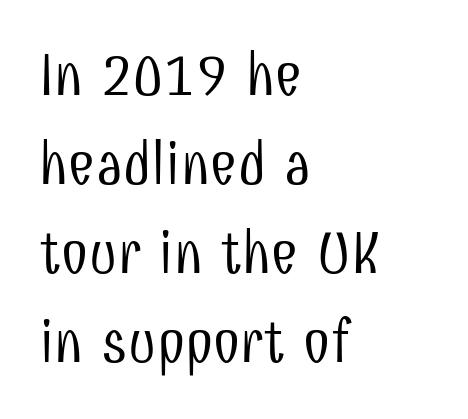
Q: Is the text bold? A: No.
Q: Is the text italic (slanted)? A: No, it is upright.
Q: Is the typeface a serif or a sans-serif typeface? A: Sans-serif.
Q: Is the text underlined? A: No.
Q: How is the paragraph aligned? A: Left-aligned.
Q: Is the spacing between letters normal or unusually wide? A: Normal.
Q: Is the spacing between lines tight, normal or loose? A: Normal.
Q: Width (condensed, normal, or wide)? A: Condensed.
Q: Stroke contrast? A: Low.
Q: x-height? A: Medium.
Q: Monospaced? A: No.
